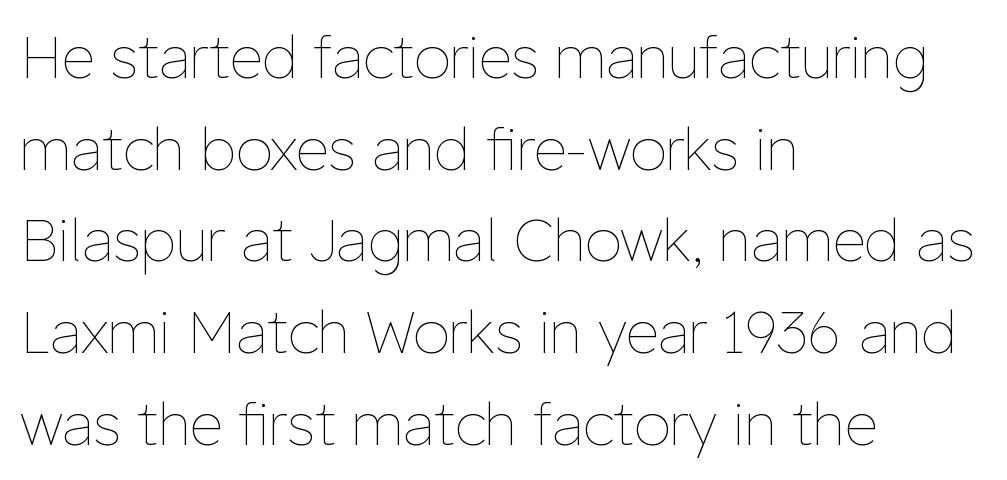
Posture: straight, roman, zero tilt. Is this a heavy cut? Hardly; it is regular or lighter. The space directly below the letters is spotless. Nobody touched the tracking dial on this one.
